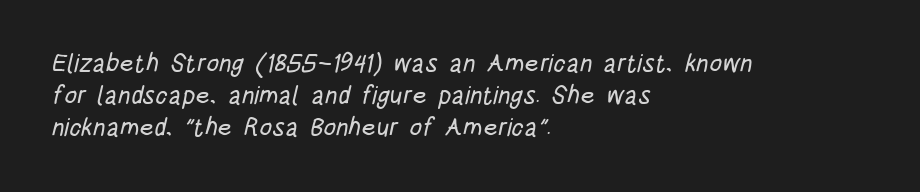
What stands out about the letter spacing? Nothing — it is the standard amount. Each row of text sits above clean, open space. Line beginnings align vertically; line endings do not. The leading is moderate, giving the passage an even texture.
